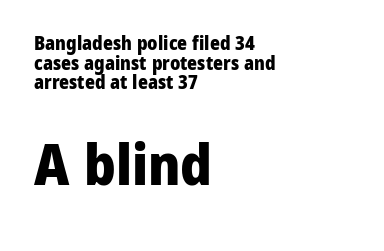
{"serif": "no", "italic": "no", "bold": "yes", "weight": "heavy", "width": "normal", "stroke_contrast": "low", "x_height": "medium", "monospaced": "no", "underline": "no", "align": "left", "line_spacing": "tight", "line_spacing_ratio": 1.03, "letter_spacing": "normal", "letter_spacing_em": 0.0, "larger_block": "second", "size_ratio": 3.0, "glyph_px": 57}
